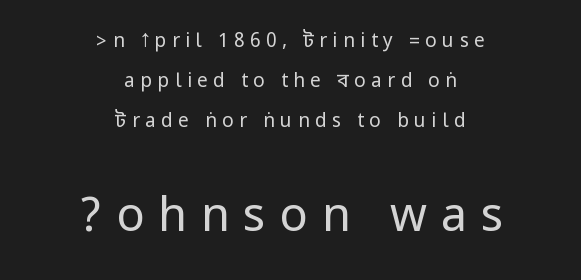
The image shows 47 px regular-weight, condensed sans-serif type, upright; set centered, loose line spacing (2.11x), unusually wide letter spacing (+0.29 em), not underlined; the second (bottom) block is 2.47x larger; low stroke contrast.
